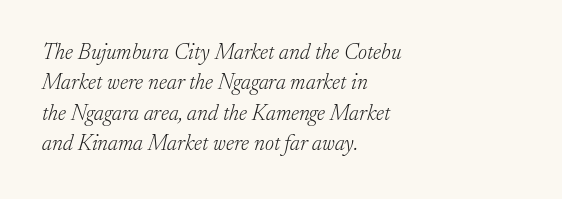
The image shows 22 px text type, italic (leaning right); set left-aligned, normal line spacing (1.38x), normal letter spacing, not underlined.
